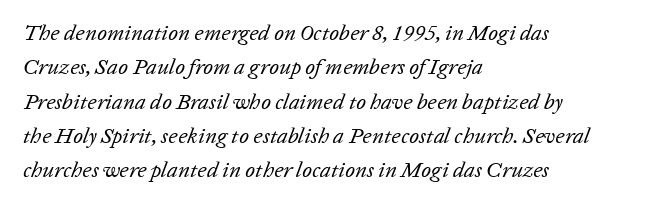
Q: Is the text bold? A: No.
Q: Is the text italic (slanted)? A: Yes, it leans right by about 20 degrees.
Q: Is the text underlined? A: No.
Q: How is the paragraph aligned? A: Left-aligned.
Q: Is the spacing between letters normal or unusually wide? A: Normal.
Q: Is the spacing between lines tight, normal or loose? A: Normal.
